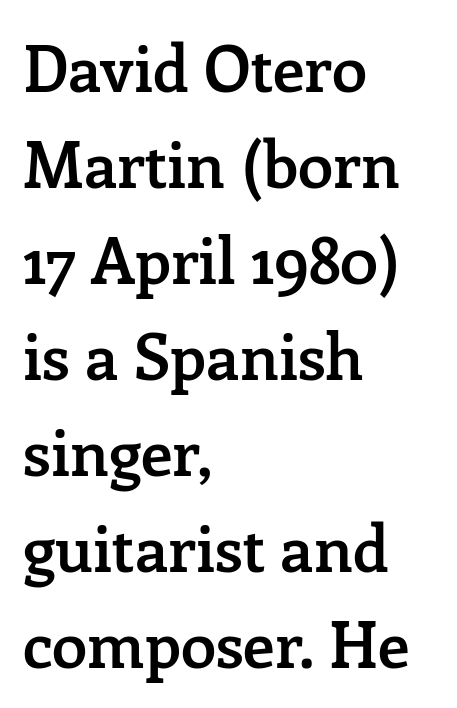
Q: Is the text bold? A: Semi-bold.
Q: Is the text italic (slanted)? A: No, it is upright.
Q: Is the typeface a serif or a sans-serif typeface? A: Serif.
Q: Is the text underlined? A: No.
Q: How is the paragraph aligned? A: Left-aligned.
Q: Is the spacing between letters normal or unusually wide? A: Normal.
Q: Is the spacing between lines tight, normal or loose? A: Normal.
Q: Width (condensed, normal, or wide)? A: Normal.
Q: Stroke contrast? A: Low.
Q: x-height? A: Medium.
Q: Monospaced? A: No.
